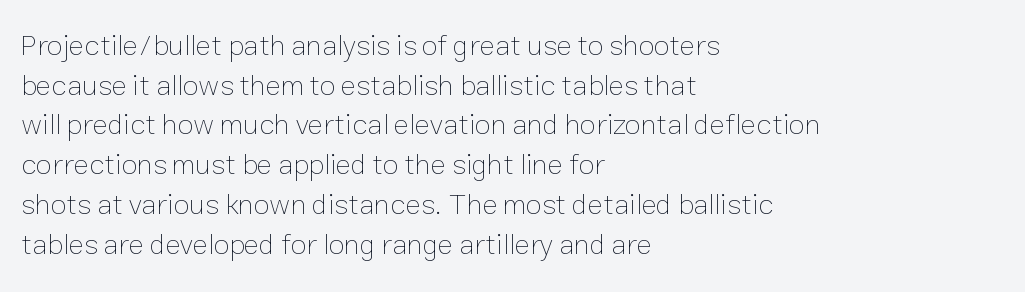
Is this a fixed-width face? No — the glyphs have proportional, varying widths. One glance says typical: line gaps are just what's usual. You can tell it's not italic because the verticals are truly vertical. The lines are quadded left.
